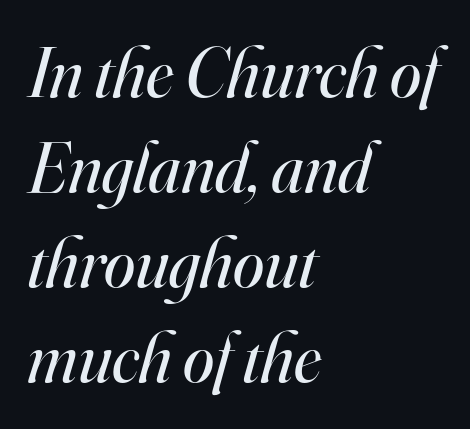
Q: Is the text bold? A: No.
Q: Is the text italic (slanted)? A: Yes, it leans right by about 16 degrees.
Q: Is the typeface a serif or a sans-serif typeface? A: Serif.
Q: Is the text underlined? A: No.
Q: How is the paragraph aligned? A: Left-aligned.
Q: Is the spacing between letters normal or unusually wide? A: Normal.
Q: Is the spacing between lines tight, normal or loose? A: Normal.
Q: Width (condensed, normal, or wide)? A: Normal.
Q: Stroke contrast? A: High.
Q: x-height? A: Small.
Q: Monospaced? A: No.
